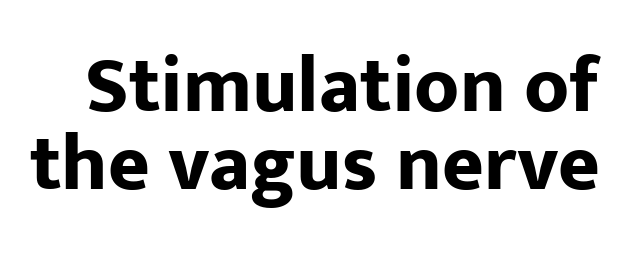
Check under the words: just untouched page. Pretty heavy lettering here — definitely bold. The face used here is proportionally spaced, like ordinary book or web type. Does the type have serifs? No, each stem ends abruptly. Vertical spacing — tight. Posture: upright roman.
